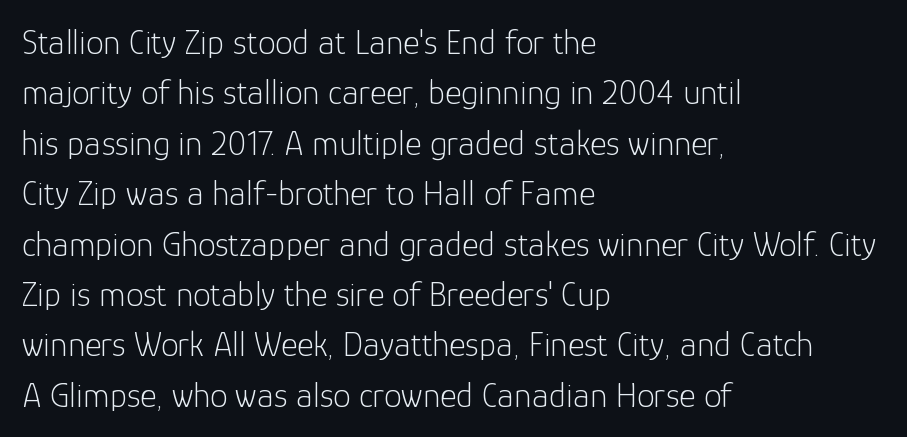
Q: Is the text bold? A: No.
Q: Is the text italic (slanted)? A: No, it is upright.
Q: Is the typeface a serif or a sans-serif typeface? A: Sans-serif.
Q: Is the text underlined? A: No.
Q: How is the paragraph aligned? A: Left-aligned.
Q: Is the spacing between letters normal or unusually wide? A: Normal.
Q: Is the spacing between lines tight, normal or loose? A: Normal.
Q: Width (condensed, normal, or wide)? A: Normal.
Q: Stroke contrast? A: Low.
Q: x-height? A: Medium.
Q: Monospaced? A: No.
